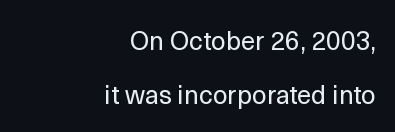
The image shows 26 px text type, upright; set right-aligned, loose line spacing (2.06x), normal letter spacing, not underlined.
